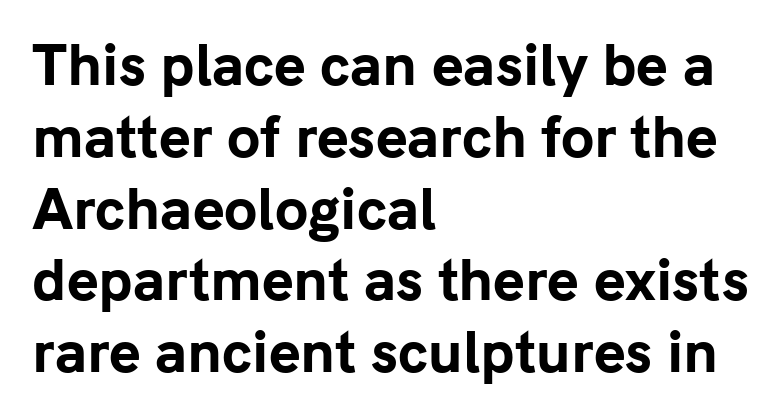
Designer's note — italics off, roman on. Note the varied advance widths — an 'i' is clearly narrower than an 'm'. Students, note that the glyphs here touch the page at normal intervals. Whoever set this chose a conventional vertical rhythm. The face used here has the dense, thick strokes of a bold.
